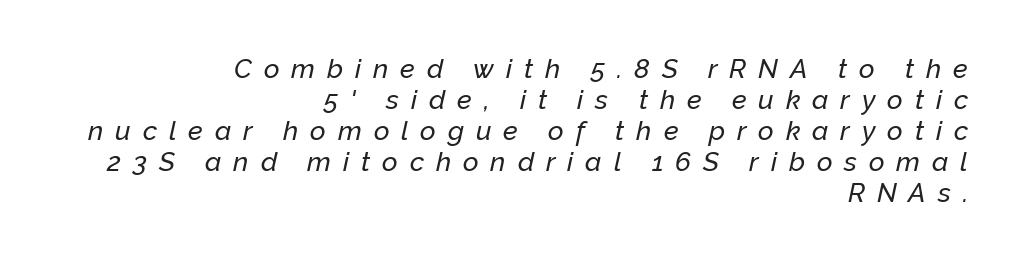
{"italic": "yes", "lean": "right", "slant_degrees": 12, "underline": "no", "align": "right", "line_spacing": "tight", "line_spacing_ratio": 1.15, "letter_spacing": "wide", "letter_spacing_em": 0.44, "glyph_px": 27}
